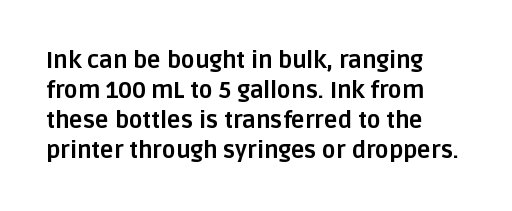
Designer's note — italics off, roman on. Clear beneath every line of the passage. Set as a true bold cut, around the 700 mark. How would I describe the line gaps? Plain and ordinary.
